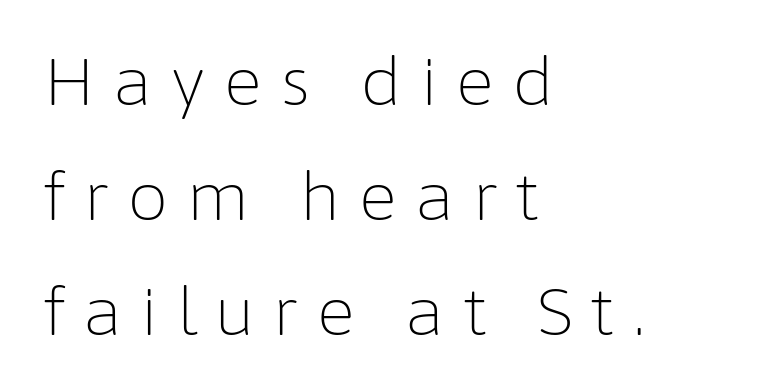
Q: Is the text bold? A: No.
Q: Is the text italic (slanted)? A: No, it is upright.
Q: Is the typeface a serif or a sans-serif typeface? A: Sans-serif.
Q: Is the text underlined? A: No.
Q: How is the paragraph aligned? A: Left-aligned.
Q: Is the spacing between letters normal or unusually wide? A: Unusually wide.
Q: Width (condensed, normal, or wide)? A: Normal.
Q: Stroke contrast? A: Low.
Q: x-height? A: Medium.
Q: Monospaced? A: No.
